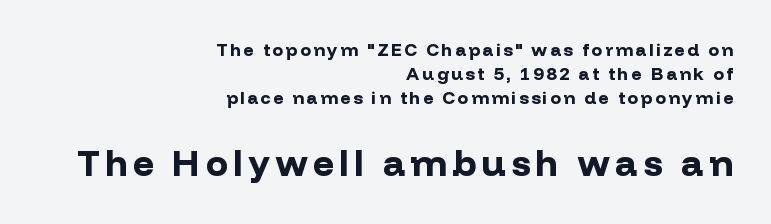
Q: Is the text bold? A: Yes.
Q: Is the text italic (slanted)? A: No, it is upright.
Q: Is the typeface a serif or a sans-serif typeface? A: Sans-serif.
Q: Is the text underlined? A: No.
Q: How is the paragraph aligned? A: Right-aligned.
Q: Is the spacing between lines tight, normal or loose? A: Normal.
Q: Which block of text is set in a larger size, the first (top) or the second (bottom)? A: The second (bottom) one.
Q: Width (condensed, normal, or wide)? A: Normal.
Q: Stroke contrast? A: Low.
Q: x-height? A: Medium.
Q: Monospaced? A: No.
